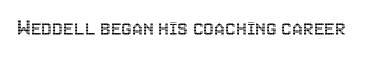
Q: Is the text italic (slanted)? A: No, it is upright.
Q: Is the text underlined? A: No.
Q: Is the spacing between letters normal or unusually wide? A: Normal.
